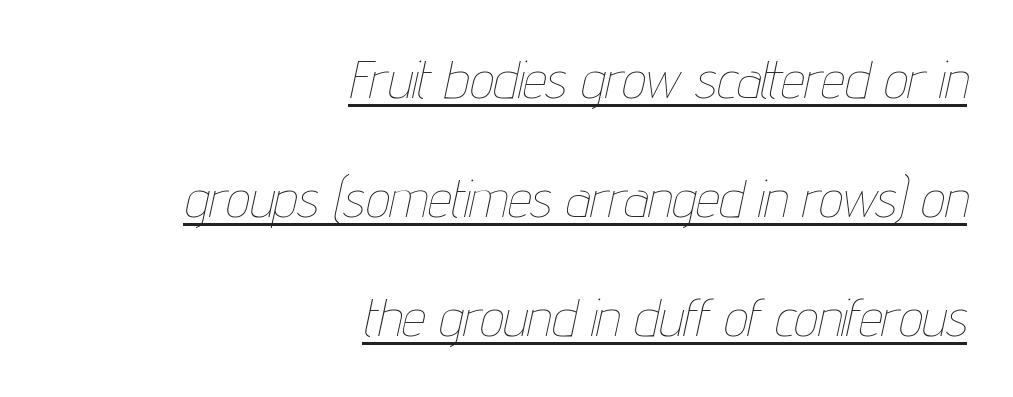
The rendering uses natural spacing where letterforms have individual widths. Honestly, the underline is the first thing you notice here. Weight class: somewhere from thin through regular. The vertical gap from one line to the next is large.
